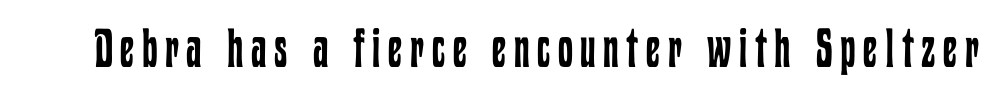
Here the designer chose a conventional face with non-uniform glyph widths. Glance below the letters and you will spot only blank space. Summary of weight: not heavy and not bold. The letters stand upright; this is a roman face.
